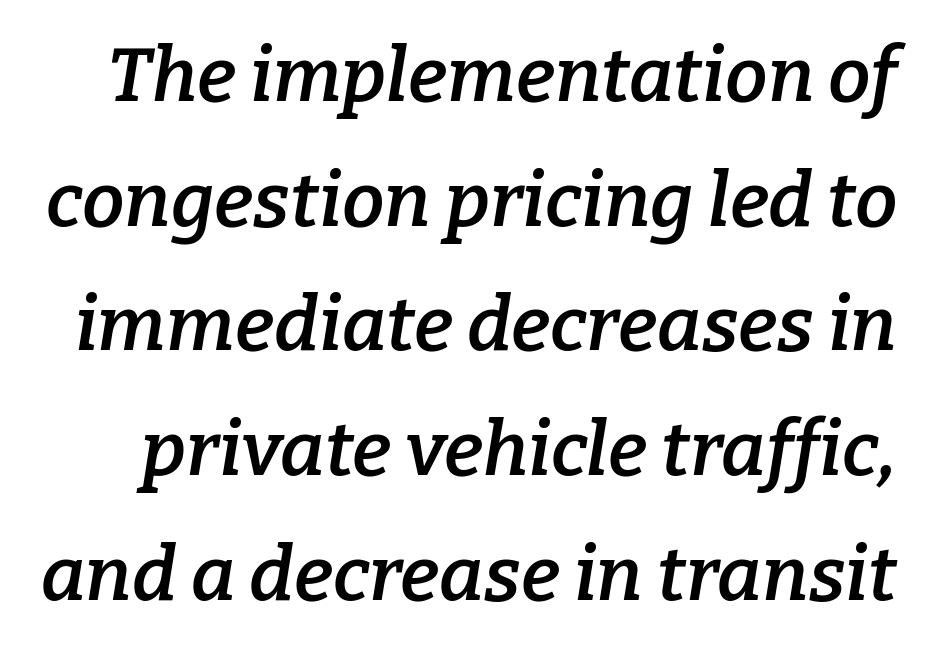
Q: Is the text bold? A: Semi-bold.
Q: Is the text italic (slanted)? A: Yes, it leans right by about 9 degrees.
Q: Is the typeface a serif or a sans-serif typeface? A: Serif.
Q: Is the text underlined? A: No.
Q: Is the spacing between letters normal or unusually wide? A: Normal.
Q: Is the spacing between lines tight, normal or loose? A: Normal.
Q: Width (condensed, normal, or wide)? A: Normal.
Q: Stroke contrast? A: Low.
Q: x-height? A: Medium.
Q: Monospaced? A: No.
